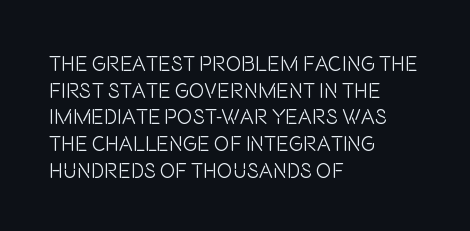
The image shows 21 px text type, upright; set left-aligned, normal line spacing (1.27x), normal letter spacing, not underlined.
